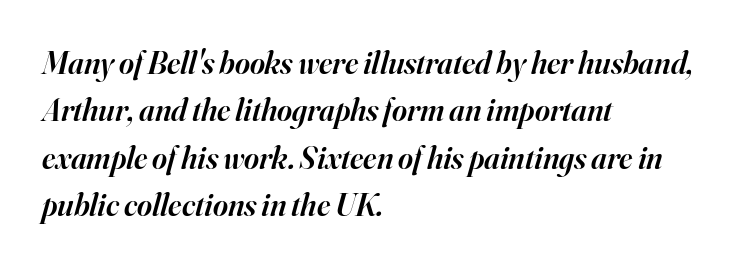
Q: Is the text bold? A: Semi-bold.
Q: Is the text italic (slanted)? A: Yes, it leans right by about 16 degrees.
Q: Is the typeface a serif or a sans-serif typeface? A: Serif.
Q: Is the text underlined? A: No.
Q: How is the paragraph aligned? A: Left-aligned.
Q: Is the spacing between letters normal or unusually wide? A: Normal.
Q: Is the spacing between lines tight, normal or loose? A: Normal.
Q: Width (condensed, normal, or wide)? A: Normal.
Q: Stroke contrast? A: High.
Q: x-height? A: Small.
Q: Monospaced? A: No.
